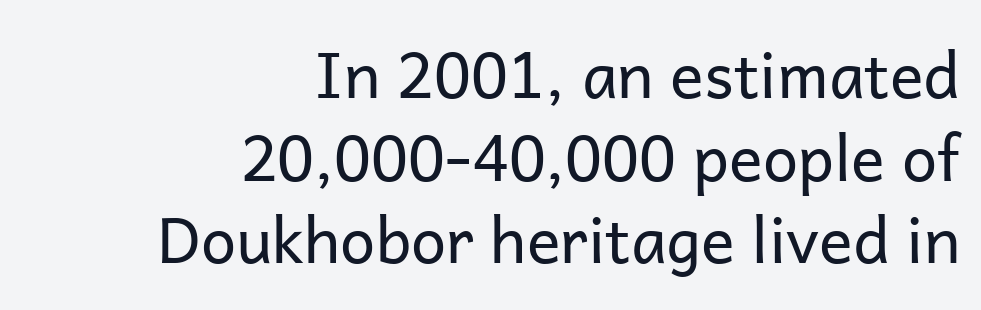
Weight: regular or lighter. This is roman type, the default non-slanted kind. You could call the tracking neutral — neither tight nor loose. Clear beneath every line of the passage.
